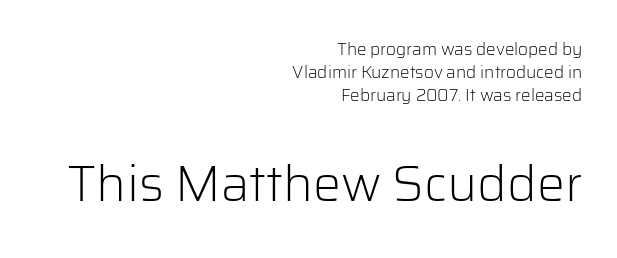
The line texture is even and compact thanks to regular tracking. The typeface chosen for these lines omits serifs. The letters look calm and open, with moderate or lighter stems. Notice how the passage keeps a crisp vertical edge on the right only. Size hierarchy here favors the trailing block over the leading one. A typesetter would call this proportional, since set widths differ per character.
